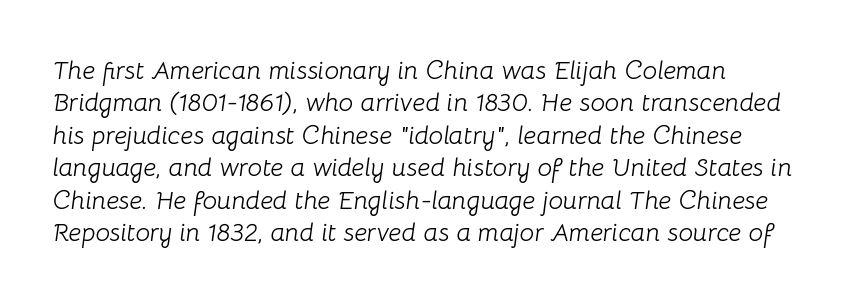
Honestly, the letter spacing is just normal — you wouldn't notice it. The line-height multiplier appears to be the usual default. Slant detected: the letters are inclined. The compositor pushed each line to the left boundary. The foot of each line stays bare and open. The strokes carry an ordinary text weight at most.
